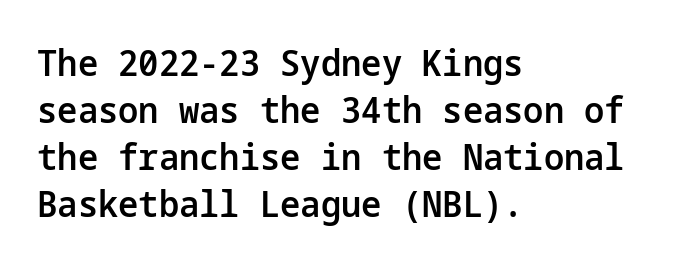
Unlike a traditional serif, this face leaves its strokes unadorned. Notice the strokes are somewhat thickened but not fully heavy: this is a semibold. This sample is left-justified, so line endings fall wherever the words run out. These lines sit exactly where default settings would place them.
